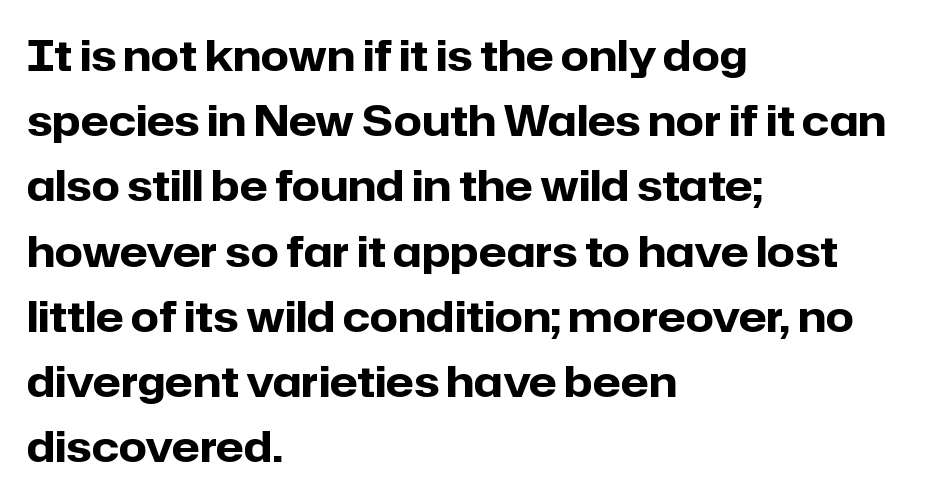
The compositor pushed each line to the left boundary. Plain, unruled lines of type. Style check: upright. Leading matches the norm, producing a regular column.
